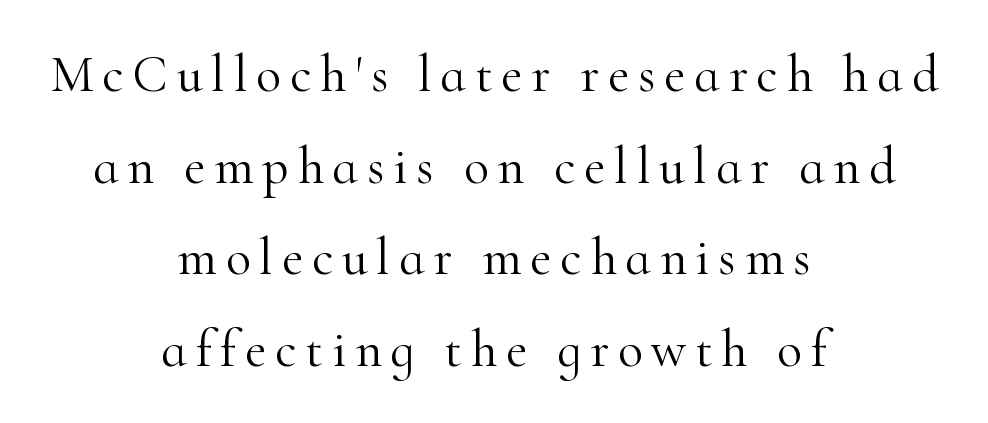
The image shows 52 px light serif type, upright; set centered, line spacing 1.76x, not underlined; high stroke contrast and a small x-height.
